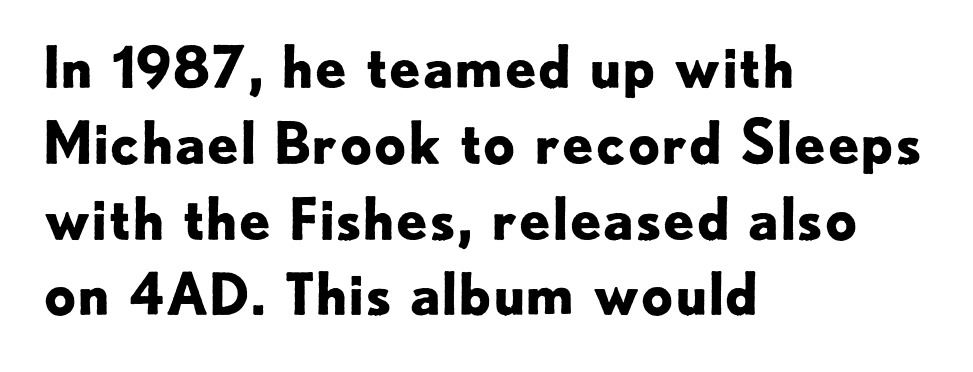
{"serif": "no", "italic": "no", "bold": "yes", "weight": "bold", "width": "normal", "stroke_contrast": "low", "x_height": "small", "monospaced": "no", "underline": "no", "align": "left", "line_spacing": "normal", "line_spacing_ratio": 1.33, "letter_spacing": "normal", "letter_spacing_em": 0.0, "glyph_px": 57}
